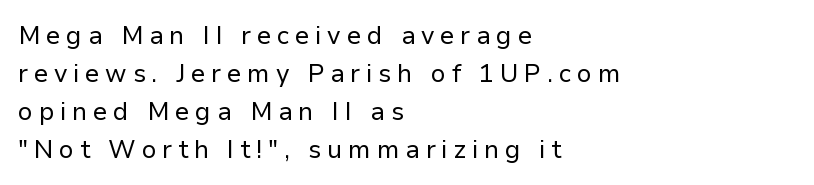
Q: Is the text bold? A: No.
Q: Is the text italic (slanted)? A: No, it is upright.
Q: Is the text underlined? A: No.
Q: How is the paragraph aligned? A: Left-aligned.
Q: Is the spacing between letters normal or unusually wide? A: Unusually wide.
Q: Is the spacing between lines tight, normal or loose? A: Normal.
